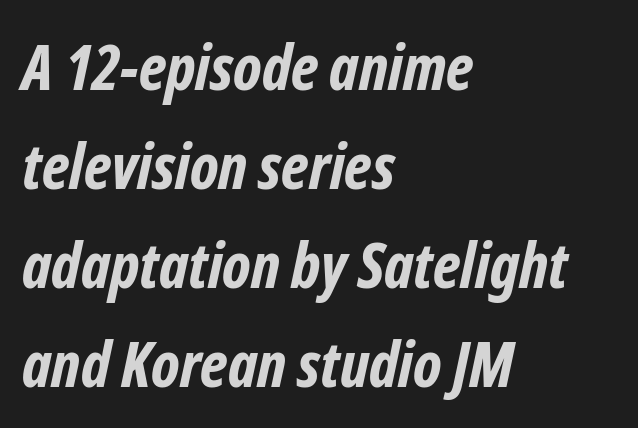
Q: Is the text bold? A: Yes.
Q: Is the typeface a serif or a sans-serif typeface? A: Sans-serif.
Q: Is the text underlined? A: No.
Q: How is the paragraph aligned? A: Left-aligned.
Q: Is the spacing between letters normal or unusually wide? A: Normal.
Q: Is the spacing between lines tight, normal or loose? A: Normal.
Q: Width (condensed, normal, or wide)? A: Condensed.
Q: Stroke contrast? A: Low.
Q: x-height? A: Medium.
Q: Monospaced? A: No.
